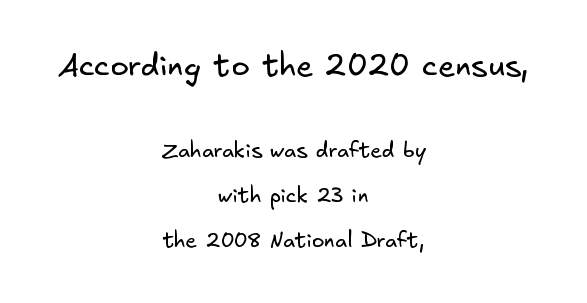
Q: Is the text bold? A: No.
Q: Is the typeface a serif or a sans-serif typeface? A: Sans-serif.
Q: Is the text underlined? A: No.
Q: How is the paragraph aligned? A: Centered.
Q: Is the spacing between letters normal or unusually wide? A: Normal.
Q: Is the spacing between lines tight, normal or loose? A: Loose.
Q: Which block of text is set in a larger size, the first (top) or the second (bottom)? A: The first (top) one.
Q: Width (condensed, normal, or wide)? A: Normal.
Q: Stroke contrast? A: Low.
Q: x-height? A: Small.
